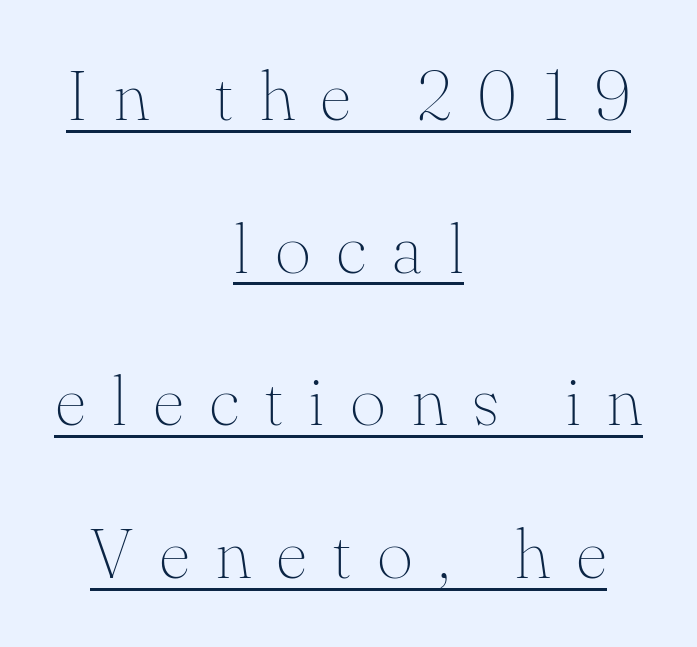
Q: Is the text bold? A: No.
Q: Is the text italic (slanted)? A: No, it is upright.
Q: Is the typeface a serif or a sans-serif typeface? A: Serif.
Q: Is the text underlined? A: Yes.
Q: How is the paragraph aligned? A: Centered.
Q: Is the spacing between letters normal or unusually wide? A: Unusually wide.
Q: Is the spacing between lines tight, normal or loose? A: Loose.
Q: Width (condensed, normal, or wide)? A: Normal.
Q: Stroke contrast? A: Medium.
Q: x-height? A: Small.
Q: Monospaced? A: No.
